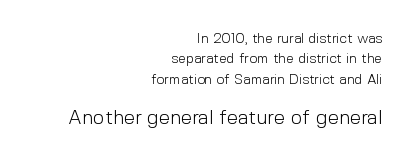
The image shows 20 px text type, upright; set right-aligned, normal line spacing (1.45x), normal letter spacing, not underlined; the second (bottom) block is 1.43x larger.
